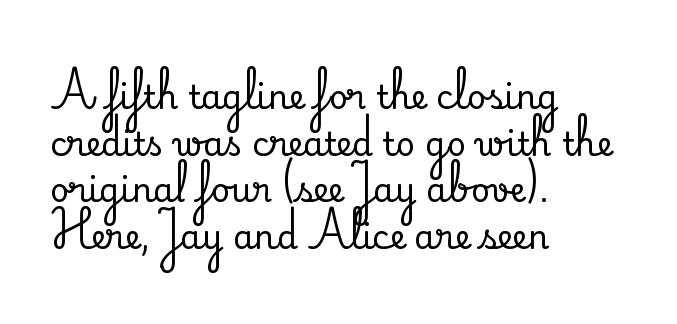
{"serif": "yes", "italic": "no", "width": "normal", "stroke_contrast": "medium", "x_height": "small", "monospaced": "no", "underline": "no", "align": "left", "line_spacing": "normal", "line_spacing_ratio": 1.41, "letter_spacing": "normal", "letter_spacing_em": 0.0, "glyph_px": 33}
